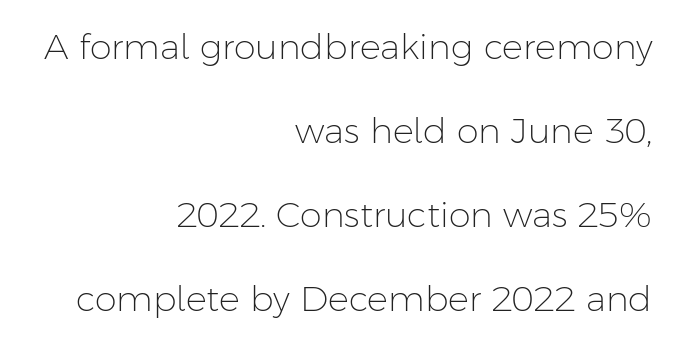
The image shows 35 px light sans-serif type, upright; set right-aligned, loose line spacing (2.4x), normal letter spacing, not underlined; low stroke contrast and a medium x-height.
